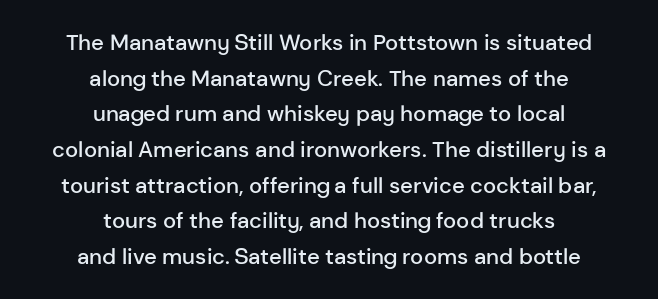
Normally led — the rows are evenly, conventionally spaced. Nobody drew a line under any word here. The sample has been set in demibold, a notch under bold. A centered setting, common on invitations and titles, is used for this passage.
